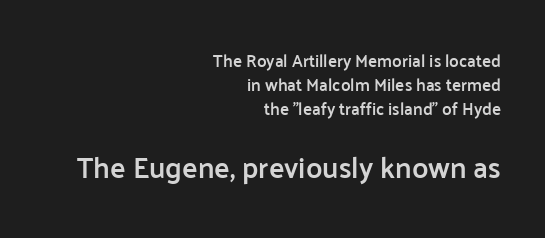
{"serif": "no", "italic": "no", "bold": "semi", "weight": "semibold", "width": "normal", "stroke_contrast": "low", "x_height": "medium", "monospaced": "no", "underline": "no", "align": "right", "line_spacing": "normal", "line_spacing_ratio": 1.41, "letter_spacing": "normal", "letter_spacing_em": 0.0, "larger_block": "second", "size_ratio": 1.71, "glyph_px": 29}
